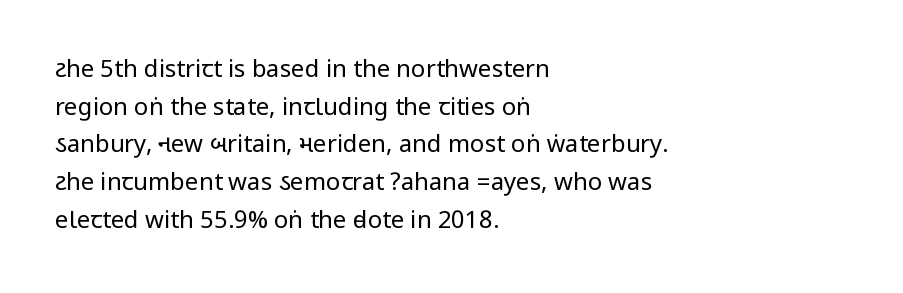
Q: Is the text bold? A: No.
Q: Is the text italic (slanted)? A: No, it is upright.
Q: Is the text underlined? A: No.
Q: How is the paragraph aligned? A: Left-aligned.
Q: Is the spacing between letters normal or unusually wide? A: Normal.
Q: Is the spacing between lines tight, normal or loose? A: Normal.
